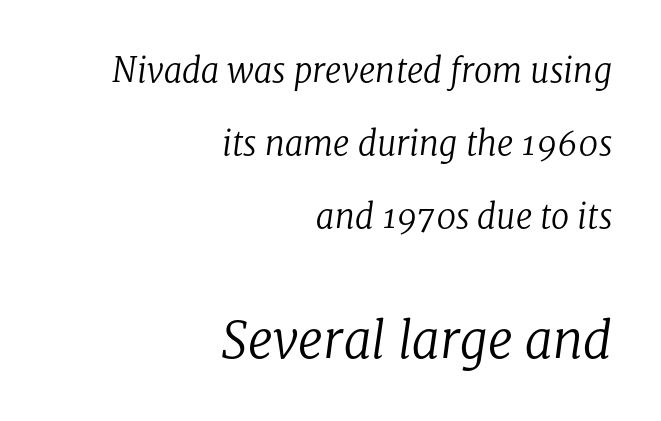
What's the leading like? Stretched, with rows far apart. It's the slanting kind of type. You get the small type first, then a jump to larger type. The compositor pushed each line to the right boundary.
